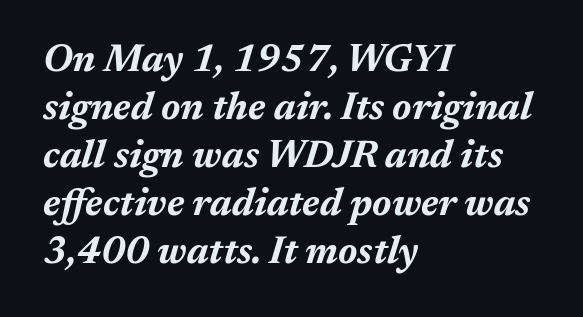
Is the type slanted? Yes — the strokes lean at a clear angle. Does the copy run flush right? No — it runs flush left. How would I describe the line gaps? Plain and ordinary. Think of a printed novel: that variable character pitch is what you see here.
